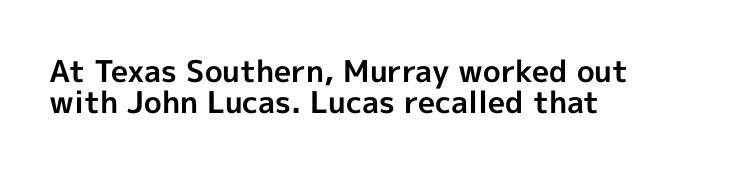
The image shows 30 px bold sans-serif type, upright; set left-aligned, tight line spacing (1.05x), normal letter spacing, not underlined; a medium x-height.
